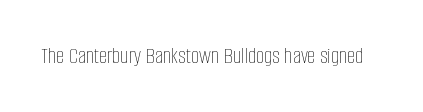
Q: Is the text bold? A: No.
Q: Is the text italic (slanted)? A: No, it is upright.
Q: Is the text underlined? A: No.
Q: Is the spacing between letters normal or unusually wide? A: Normal.
